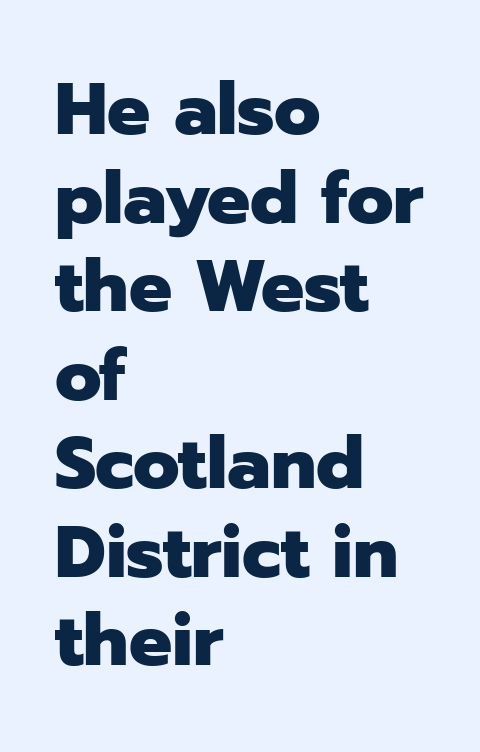
{"serif": "no", "italic": "no", "bold": "yes", "weight": "heavy", "width": "normal", "stroke_contrast": "low", "x_height": "medium", "monospaced": "no", "underline": "no", "align": "left", "line_spacing_ratio": 1.23, "letter_spacing": "normal", "letter_spacing_em": 0.0, "glyph_px": 72}
